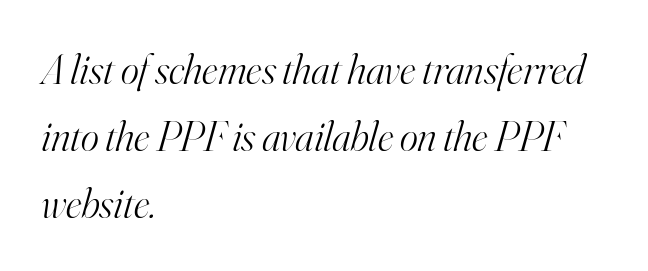
{"serif": "yes", "italic": "yes", "lean": "right", "slant_degrees": 16, "bold": "no", "weight": "light", "width": "normal", "stroke_contrast": "high", "x_height": "small", "monospaced": "no", "underline": "no", "align": "left", "line_spacing": "normal", "line_spacing_ratio": 1.56, "letter_spacing": "normal", "letter_spacing_em": 0.0, "glyph_px": 43}
